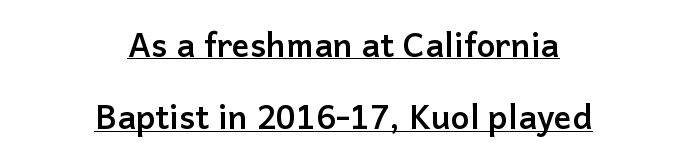
Q: Is the text bold? A: Yes.
Q: Is the text italic (slanted)? A: No, it is upright.
Q: Is the typeface a serif or a sans-serif typeface? A: Sans-serif.
Q: Is the text underlined? A: Yes.
Q: How is the paragraph aligned? A: Centered.
Q: Is the spacing between letters normal or unusually wide? A: Normal.
Q: Is the spacing between lines tight, normal or loose? A: Loose.
Q: Width (condensed, normal, or wide)? A: Normal.
Q: Stroke contrast? A: Low.
Q: x-height? A: Medium.
Q: Monospaced? A: No.
